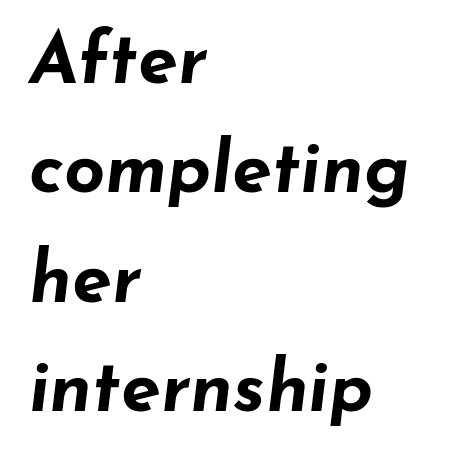
{"italic": "yes", "lean": "right", "slant_degrees": 7, "bold": "yes", "weight": "bold", "width": "wide", "stroke_contrast": "low", "x_height": "small", "monospaced": "no", "underline": "no", "align": "left", "line_spacing": "normal", "line_spacing_ratio": 1.52, "letter_spacing": "normal", "letter_spacing_em": 0.0, "glyph_px": 72}
